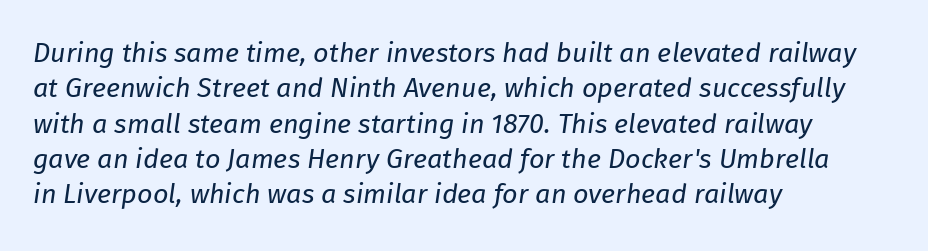
The image shows 27 px text type, italic (leaning right); set left-aligned, normal line spacing (1.31x), normal letter spacing, not underlined.
